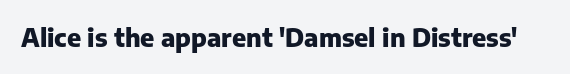
The image shows 25 px bold type, upright; set normal letter spacing, not underlined.
